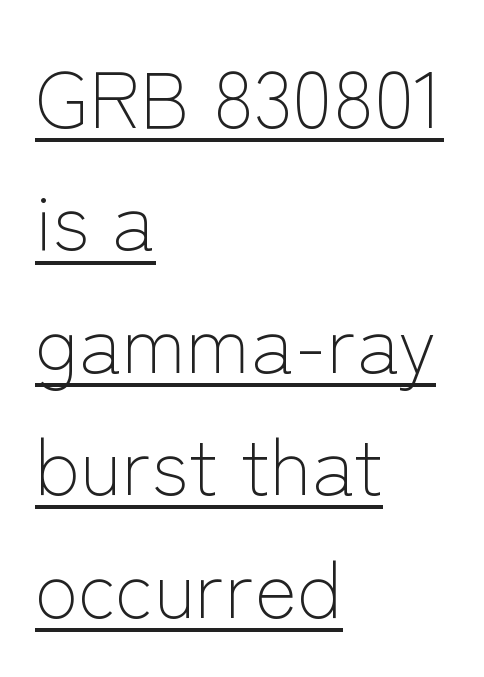
Q: Is the text bold? A: No.
Q: Is the text italic (slanted)? A: No, it is upright.
Q: Is the typeface a serif or a sans-serif typeface? A: Sans-serif.
Q: Is the text underlined? A: Yes.
Q: How is the paragraph aligned? A: Left-aligned.
Q: Is the spacing between letters normal or unusually wide? A: Normal.
Q: Is the spacing between lines tight, normal or loose? A: Normal.
Q: Width (condensed, normal, or wide)? A: Normal.
Q: Stroke contrast? A: Low.
Q: x-height? A: Medium.
Q: Monospaced? A: No.
